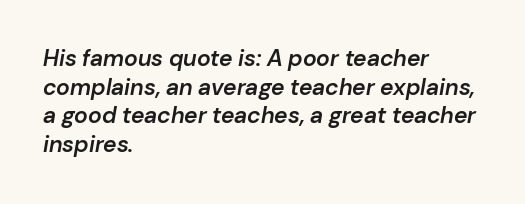
The image shows 23 px text type, italic (leaning right); set left-aligned, normal line spacing (1.25x), normal letter spacing, not underlined.
